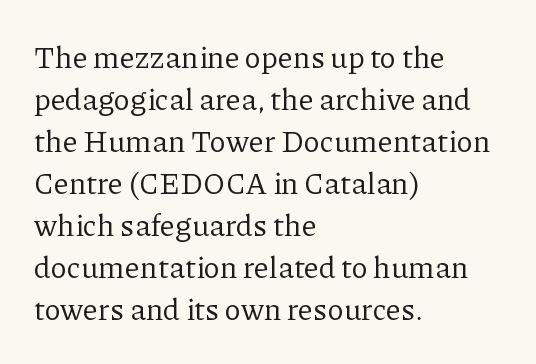
The image shows 30 px regular-weight serif type, upright; set left-aligned, normal line spacing (1.4x), normal letter spacing, not underlined; low stroke contrast and a medium x-height.
